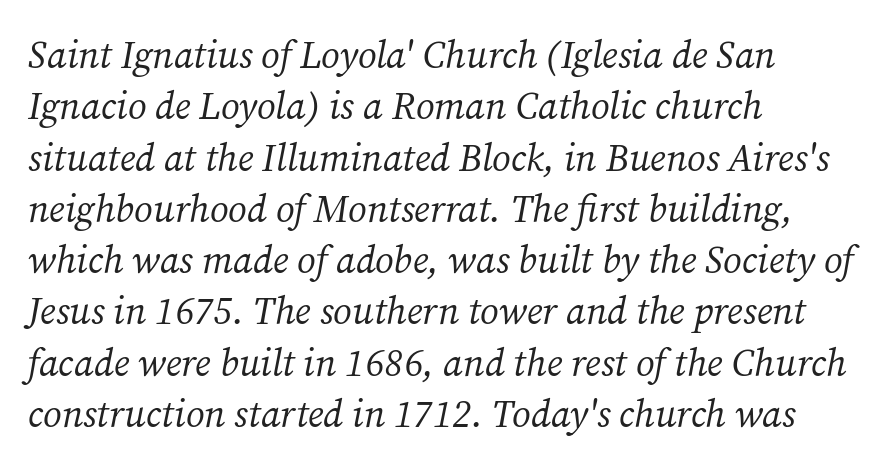
Style check: oblique. The designer left line spacing at the default. All the whitespace from short lines collects on the right. Words float on clear page, feet unadorned. Stroke thickness stays within the range of a standard reading face or lighter. The letters advance in unequal steps, a hallmark of proportional type.
